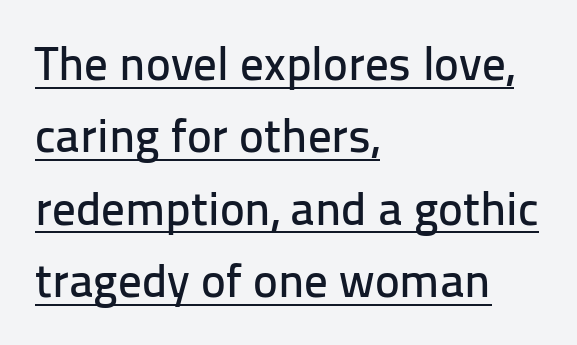
{"serif": "no", "italic": "no", "width": "normal", "stroke_contrast": "low", "x_height": "medium", "monospaced": "no", "underline": "yes", "align": "left", "line_spacing": "normal", "line_spacing_ratio": 1.54, "letter_spacing": "normal", "letter_spacing_em": 0.0, "glyph_px": 47}
